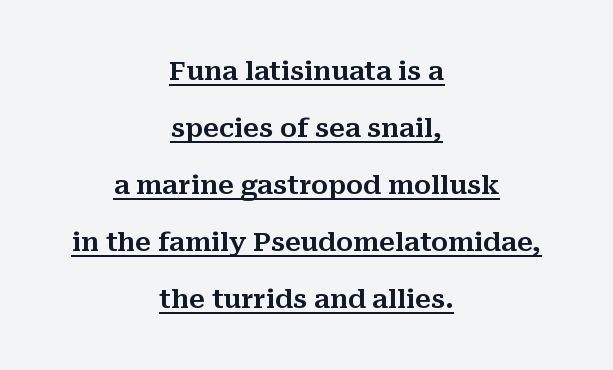
Q: Is the text italic (slanted)? A: No, it is upright.
Q: Is the text underlined? A: Yes.
Q: How is the paragraph aligned? A: Centered.
Q: Is the spacing between letters normal or unusually wide? A: Normal.
Q: Is the spacing between lines tight, normal or loose? A: Loose.
